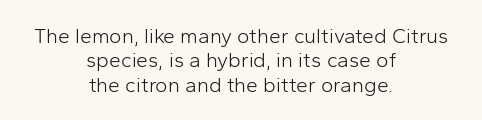
{"italic": "no", "bold": "no", "underline": "no", "align": "center", "line_spacing_ratio": 1.16, "letter_spacing": "normal", "letter_spacing_em": 0.0, "glyph_px": 21}
